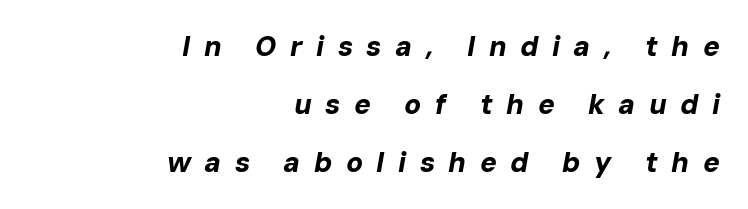
Q: Is the text bold? A: Yes.
Q: Is the text italic (slanted)? A: Yes, it leans right by about 10 degrees.
Q: Is the text underlined? A: No.
Q: How is the paragraph aligned? A: Right-aligned.
Q: Is the spacing between letters normal or unusually wide? A: Unusually wide.
Q: Is the spacing between lines tight, normal or loose? A: Loose.
Q: Width (condensed, normal, or wide)? A: Normal.
Q: Stroke contrast? A: Low.
Q: x-height? A: Medium.
Q: Monospaced? A: No.
